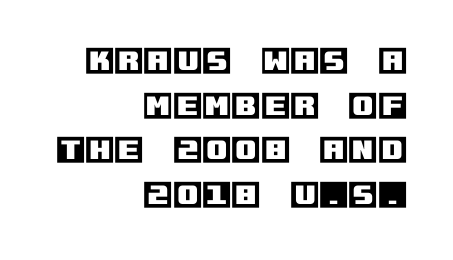
This is the regular roman posture of the typeface. This rendering features lettering with no underline. The rows are spaced the way most documents space them. Reading down the block, your eye finds every line finishing at a fixed right position.
